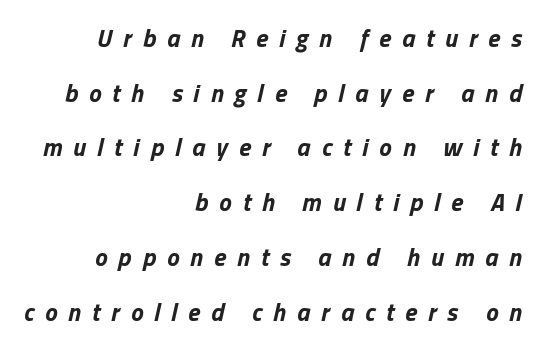
Q: Is the text bold? A: Yes.
Q: Is the text italic (slanted)? A: Yes, it leans right by about 13 degrees.
Q: Is the text underlined? A: No.
Q: How is the paragraph aligned? A: Right-aligned.
Q: Is the spacing between letters normal or unusually wide? A: Unusually wide.
Q: Is the spacing between lines tight, normal or loose? A: Loose.
